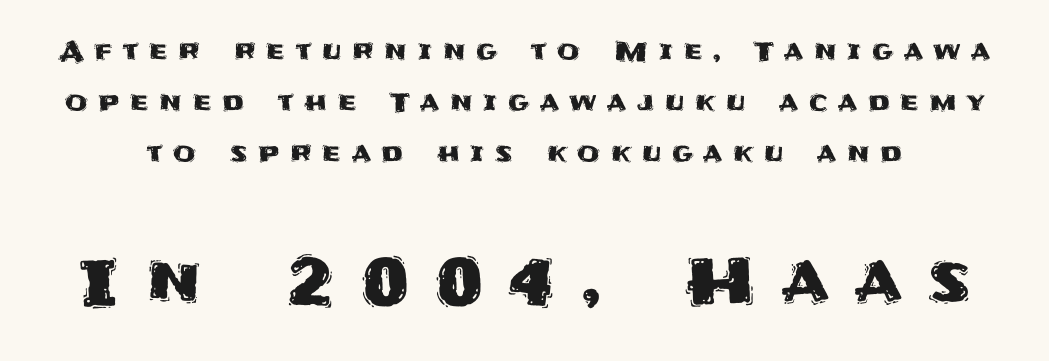
Q: Is the text italic (slanted)? A: No, it is upright.
Q: Is the typeface a serif or a sans-serif typeface? A: Sans-serif.
Q: Is the text underlined? A: No.
Q: Is the spacing between letters normal or unusually wide? A: Unusually wide.
Q: Is the spacing between lines tight, normal or loose? A: Loose.
Q: Which block of text is set in a larger size, the first (top) or the second (bottom)? A: The second (bottom) one.
Q: Width (condensed, normal, or wide)? A: Normal.
Q: Stroke contrast? A: Medium.
Q: x-height? A: Large.
Q: Monospaced? A: No.
